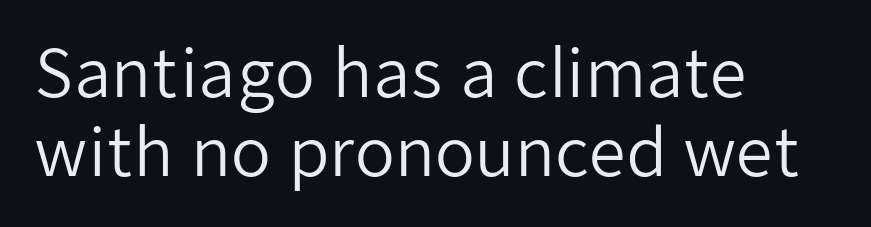
Q: Is the text bold? A: No.
Q: Is the text italic (slanted)? A: No, it is upright.
Q: Is the typeface a serif or a sans-serif typeface? A: Sans-serif.
Q: Is the text underlined? A: No.
Q: How is the paragraph aligned? A: Left-aligned.
Q: Is the spacing between letters normal or unusually wide? A: Normal.
Q: Width (condensed, normal, or wide)? A: Normal.
Q: Stroke contrast? A: Low.
Q: x-height? A: Medium.
Q: Monospaced? A: No.
